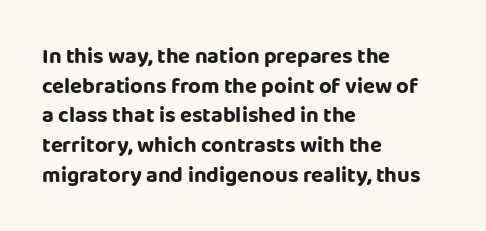
The passage shown stacks its lines at a standard gap. Look at the tracking — it's just the regular setting, nothing added. A typesetter would mark this as roman, not italic. Underlining? Definitely not there. One-word summary of the alignment: left.
